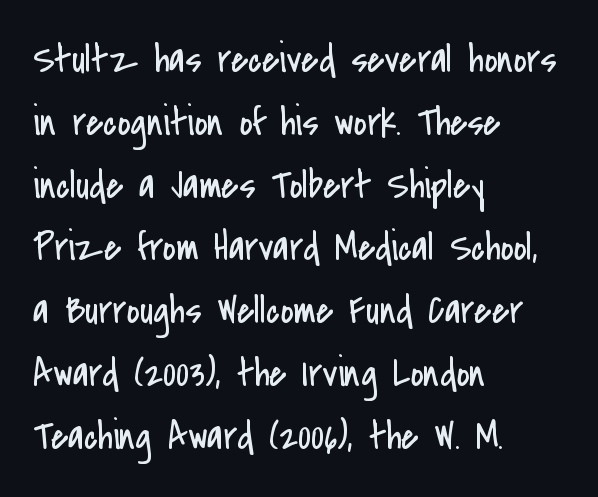
{"serif": "no", "italic": "no", "bold": "no", "weight": "regular", "width": "condensed", "stroke_contrast": "low", "x_height": "small", "monospaced": "no", "underline": "no", "align": "left", "line_spacing": "normal", "line_spacing_ratio": 1.57, "letter_spacing": "normal", "letter_spacing_em": 0.0, "glyph_px": 40}
